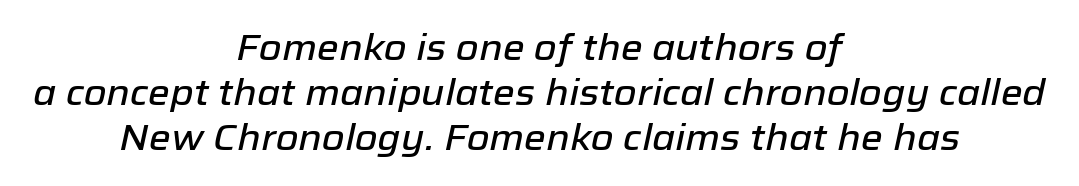
{"italic": "yes", "lean": "right", "slant_degrees": 12, "width": "normal", "stroke_contrast": "low", "x_height": "medium", "monospaced": "no", "underline": "no", "align": "center", "line_spacing_ratio": 1.22, "letter_spacing": "normal", "letter_spacing_em": 0.0, "glyph_px": 37}
